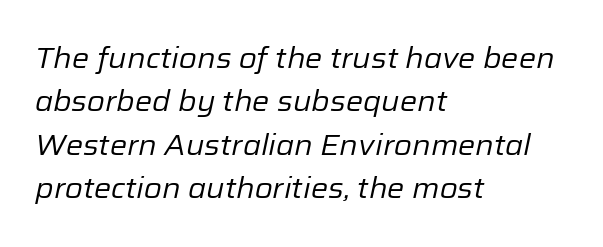
{"italic": "yes", "lean": "right", "slant_degrees": 12, "bold": "no", "weight": "regular", "width": "normal", "stroke_contrast": "low", "x_height": "medium", "monospaced": "no", "underline": "no", "align": "left", "line_spacing": "normal", "line_spacing_ratio": 1.5, "letter_spacing": "normal", "letter_spacing_em": 0.0, "glyph_px": 29}
